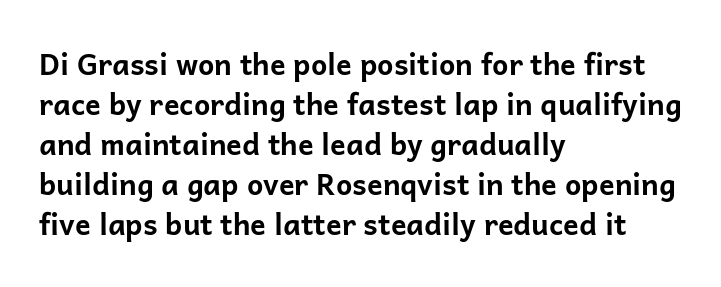
The image shows 29 px bold sans-serif type, upright; set left-aligned, normal line spacing (1.38x), normal letter spacing, not underlined; low stroke contrast and a medium x-height.
